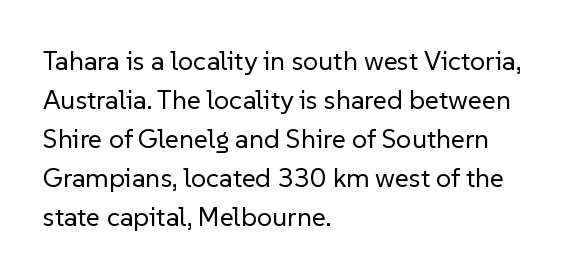
Nothing heavy about these letters — not bold at all. The block of text has a typical density, with ordinary space between rows. Posture: straight, roman, zero tilt. Quick note: underline off. The letterforms sit shoulder to shoulder at normal distance.
